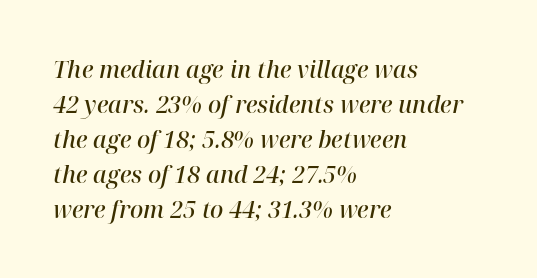
Line starts are locked; line ends wander. This rendering features lettering with no underline. Looking at the ascenders, they clearly lean. The face used here is rendered with its standard letterfit. Caption: semibold face, moderately heavy strokes. The vertical gap from one line to the next is medium.
